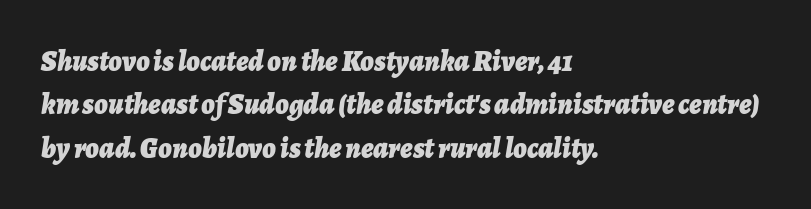
The image shows 29 px bold type, italic (leaning right); set left-aligned, normal line spacing (1.5x), normal letter spacing, not underlined; low stroke contrast and a medium x-height.
